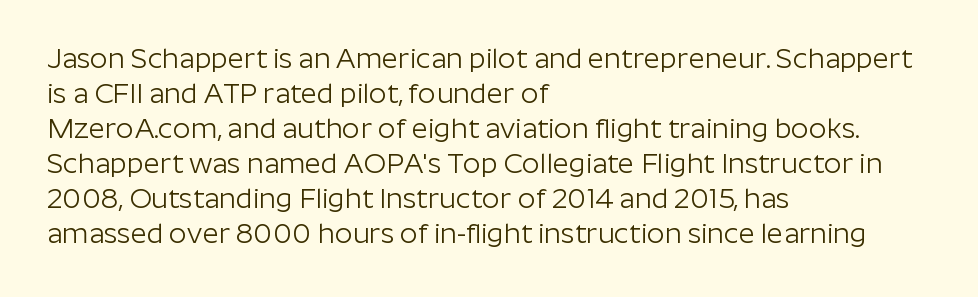
The vertical gap from one line to the next is medium. Each line starts at the same left margin while the right side varies. Anything drawn beneath the words? Only blank space. Look at the bottom of the vertical strokes: they stop flat, with no serifs. The letters stand upright; this is a roman face. Bold? No — there's no thickening of the strokes.
